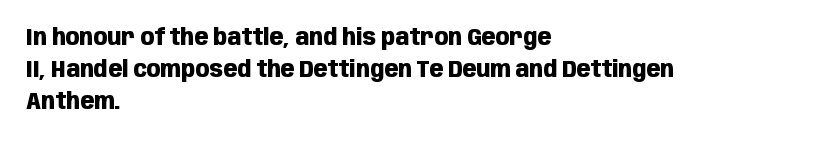
Q: Is the text bold? A: Yes.
Q: Is the text italic (slanted)? A: No, it is upright.
Q: Is the text underlined? A: No.
Q: How is the paragraph aligned? A: Left-aligned.
Q: Is the spacing between letters normal or unusually wide? A: Normal.
Q: Is the spacing between lines tight, normal or loose? A: Normal.
